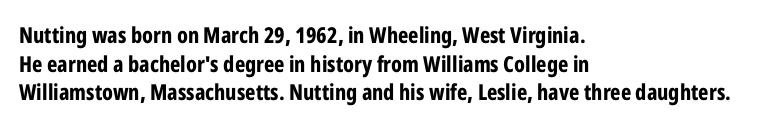
Q: Is the text bold? A: Yes.
Q: Is the text italic (slanted)? A: No, it is upright.
Q: Is the text underlined? A: No.
Q: How is the paragraph aligned? A: Left-aligned.
Q: Is the spacing between letters normal or unusually wide? A: Normal.
Q: Is the spacing between lines tight, normal or loose? A: Normal.
